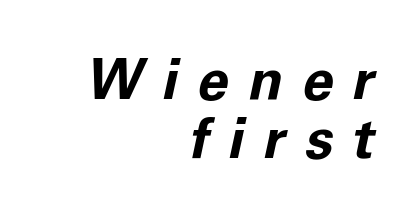
Q: Is the text bold? A: Yes.
Q: Is the text italic (slanted)? A: Yes, it leans right by about 11 degrees.
Q: Is the text underlined? A: No.
Q: How is the paragraph aligned? A: Right-aligned.
Q: Is the spacing between letters normal or unusually wide? A: Unusually wide.
Q: Is the spacing between lines tight, normal or loose? A: Tight.
Q: Width (condensed, normal, or wide)? A: Normal.
Q: Stroke contrast? A: Low.
Q: x-height? A: Medium.
Q: Monospaced? A: No.
